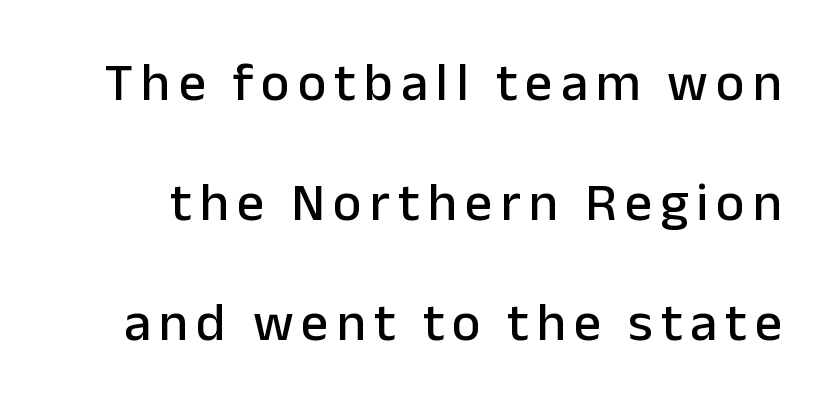
The image shows 54 px sans-serif type, upright; set loose line spacing (2.22x), not underlined; low stroke contrast and a medium x-height.
